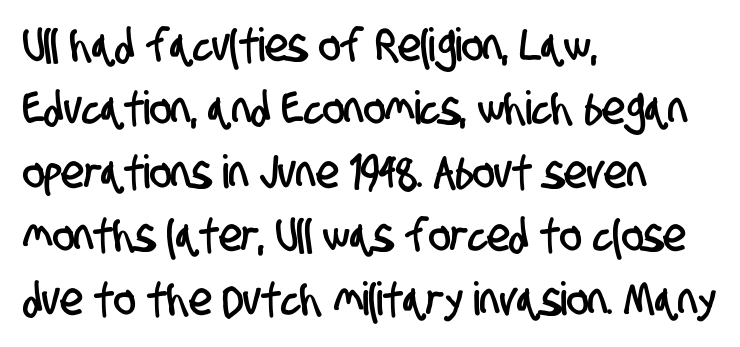
Q: Is the typeface a serif or a sans-serif typeface? A: Sans-serif.
Q: Is the text underlined? A: No.
Q: How is the paragraph aligned? A: Left-aligned.
Q: Is the spacing between letters normal or unusually wide? A: Normal.
Q: Is the spacing between lines tight, normal or loose? A: Normal.
Q: Width (condensed, normal, or wide)? A: Condensed.
Q: Stroke contrast? A: Low.
Q: x-height? A: Large.
Q: Monospaced? A: No.
